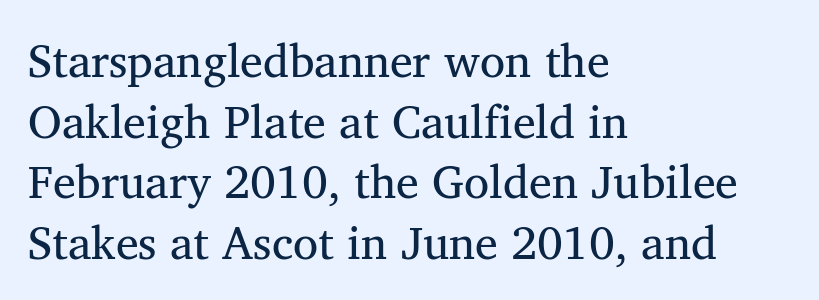
No extra ink here — the face is not bold. The text block is weighted toward the left margin, trailing off unevenly rightward. A typesetter would call this zero additional tracking. These lines are rendered in a variable-pitch font. Bare-footed words on every line. This is the regular roman posture of the typeface.
